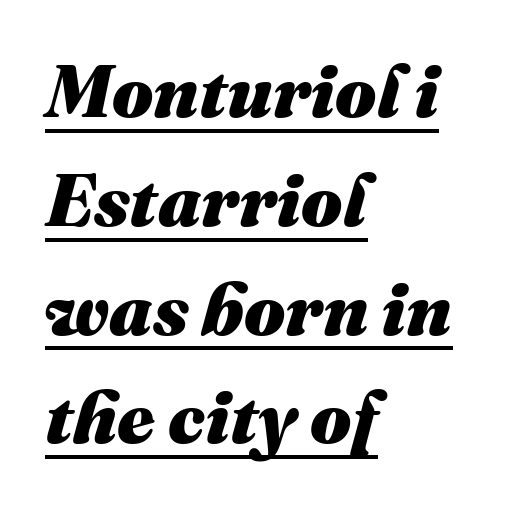
The image shows 73 px heavy type, italic (leaning right); set left-aligned, normal line spacing (1.49x), normal letter spacing, underlined; medium stroke contrast and a medium x-height.
